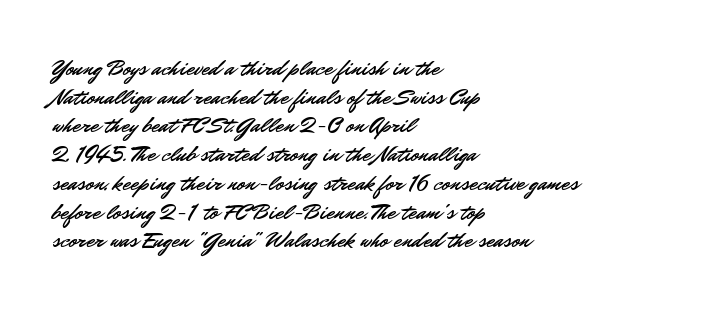
Q: Is the text italic (slanted)? A: Yes.
Q: Is the text underlined? A: No.
Q: How is the paragraph aligned? A: Left-aligned.
Q: Is the spacing between letters normal or unusually wide? A: Normal.
Q: Is the spacing between lines tight, normal or loose? A: Normal.
